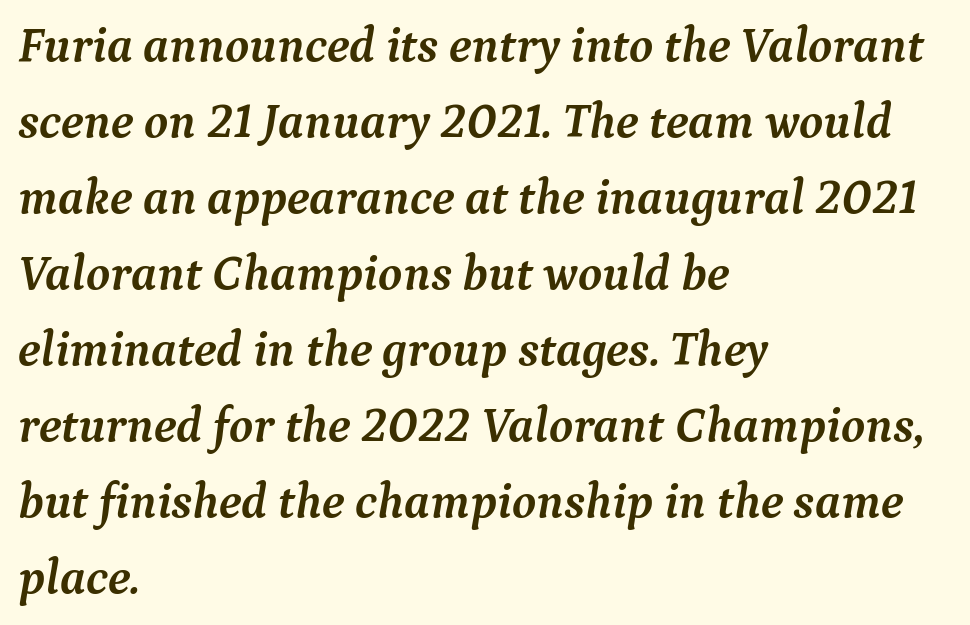
Compared with an ordinary text face, these strokes are far heavier — a full bold. Notice how the passage keeps a crisp vertical edge on the left only. The glyphs are unaccompanied by any horizontal stroke below them. What stands out about the letter spacing? Nothing — it is the standard amount. Spacing verdict: proportional, widths tailored to each character. Stroke terminals: seriffed.
